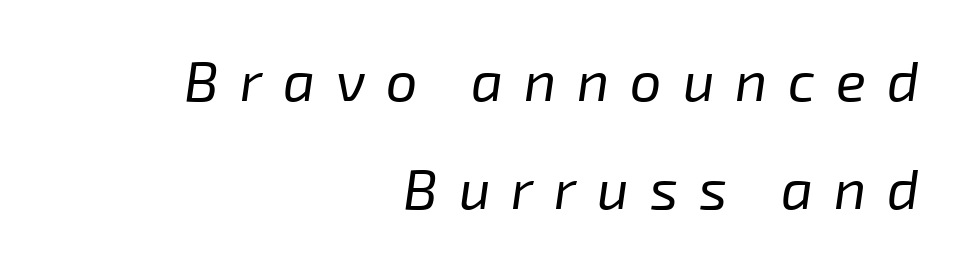
Q: Is the text bold? A: No.
Q: Is the text italic (slanted)? A: Yes, it leans right by about 8 degrees.
Q: Is the text underlined? A: No.
Q: How is the paragraph aligned? A: Right-aligned.
Q: Is the spacing between letters normal or unusually wide? A: Unusually wide.
Q: Is the spacing between lines tight, normal or loose? A: Loose.
Q: Width (condensed, normal, or wide)? A: Normal.
Q: Stroke contrast? A: Low.
Q: x-height? A: Medium.
Q: Monospaced? A: No.
